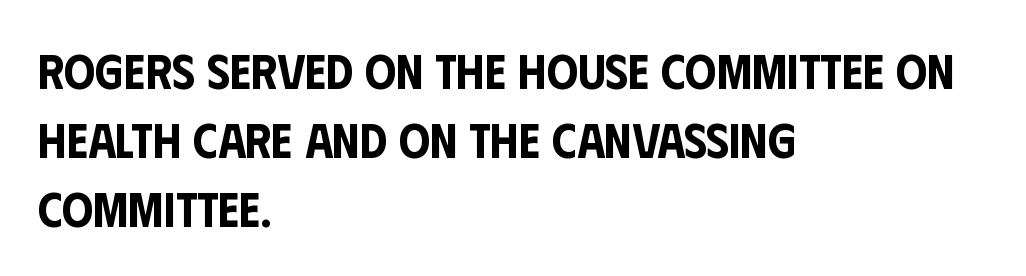
Inter-character spacing is left at the font's built-in metrics. The paragraph has a hard left edge and a soft right edge. Observe the absence of serifs on each vertical stroke in this sample. Type without underlining.
